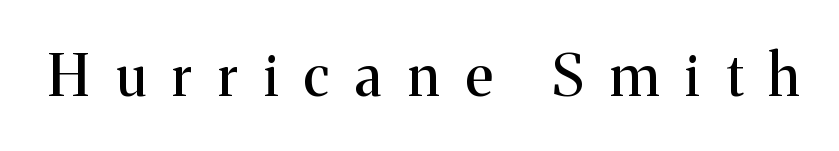
This is roman type, the default non-slanted kind. Observe the wide spacing: letters keep a clear distance from each other. A bare baseline throughout the passage. Serif or sans? Serif — the stroke terminals have little feet.
